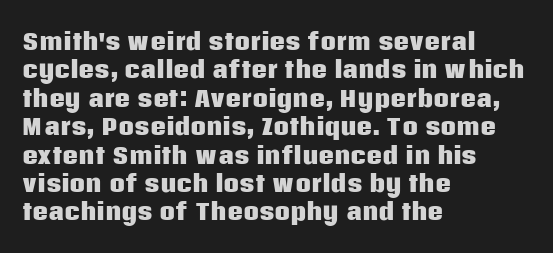
Q: Is the text bold? A: Yes.
Q: Is the text italic (slanted)? A: No, it is upright.
Q: Is the text underlined? A: No.
Q: How is the paragraph aligned? A: Left-aligned.
Q: Is the spacing between letters normal or unusually wide? A: Normal.
Q: Is the spacing between lines tight, normal or loose? A: Normal.
